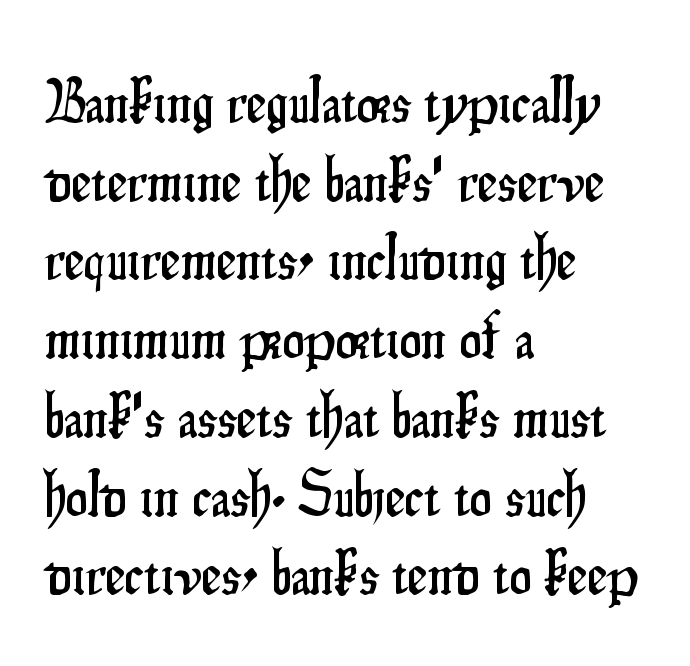
{"serif": "no", "italic": "no", "width": "condensed", "stroke_contrast": "low", "x_height": "small", "monospaced": "no", "underline": "no", "align": "left", "line_spacing": "normal", "line_spacing_ratio": 1.25, "letter_spacing": "normal", "letter_spacing_em": 0.0, "glyph_px": 63}
